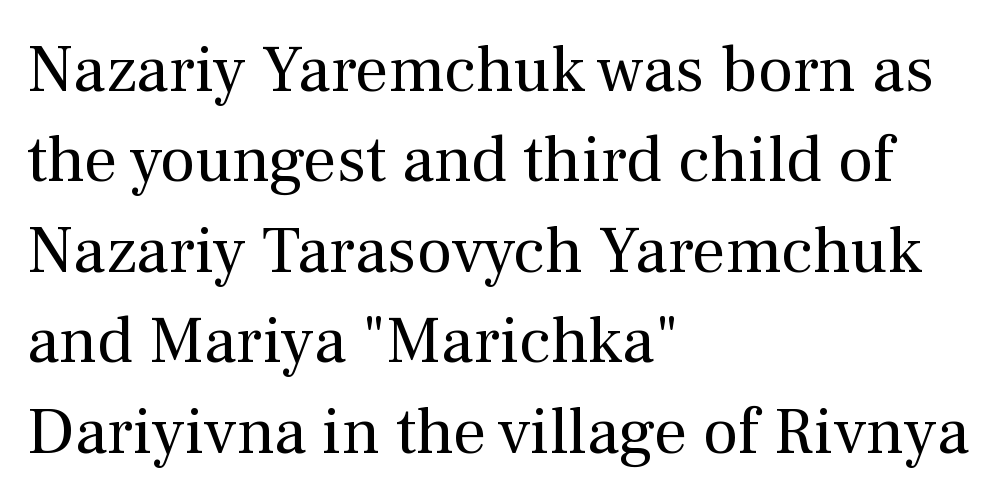
The image shows 66 px regular-weight serif type, upright; set left-aligned, normal line spacing (1.37x), normal letter spacing, not underlined; medium stroke contrast and a medium x-height.
